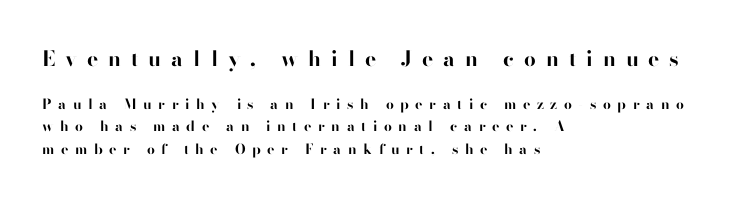
The image shows 21 px bold type, upright; set left-aligned, normal line spacing (1.61x), unusually wide letter spacing (+0.47 em), not underlined; the first (top) block is 1.5x larger.
